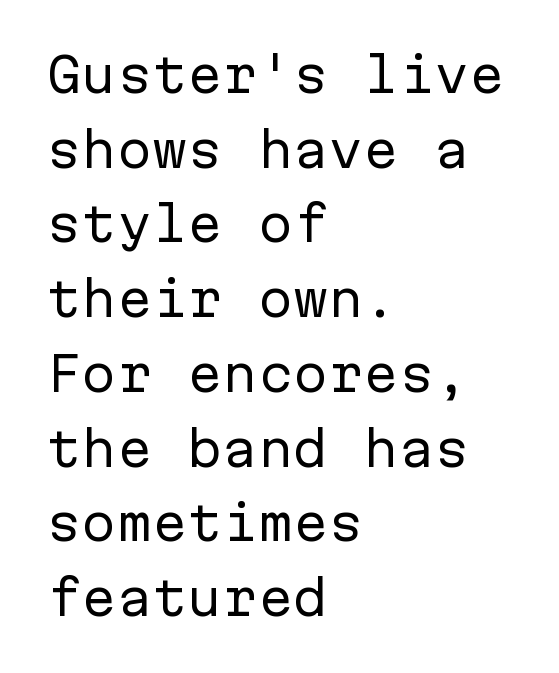
The image shows 47 px regular-weight sans-serif type, upright, monospaced; set left-aligned, normal line spacing (1.59x), normal letter spacing, not underlined; low stroke contrast and a medium x-height.
